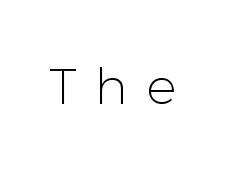
{"serif": "no", "italic": "no", "bold": "no", "weight": "light", "width": "normal", "stroke_contrast": "low", "x_height": "medium", "monospaced": "no", "underline": "no", "letter_spacing": "wide", "letter_spacing_em": 0.38, "glyph_px": 50}
